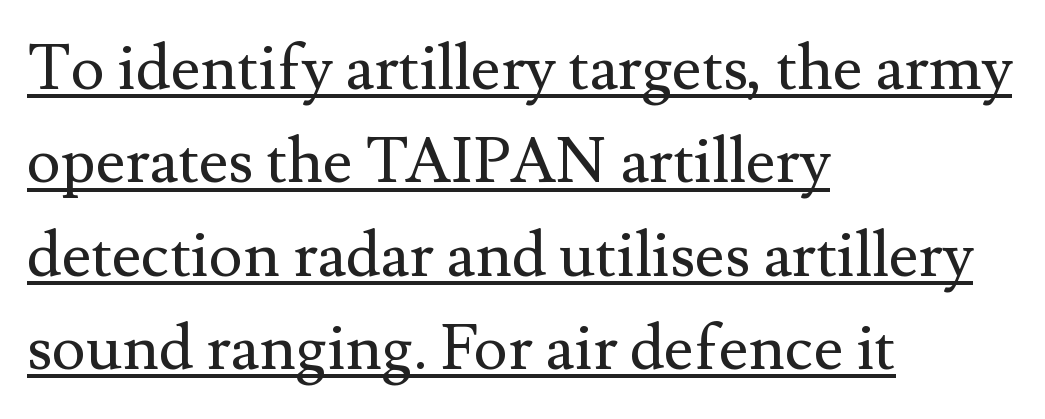
The image shows 64 px regular-weight serif type, upright; set left-aligned, normal line spacing (1.46x), normal letter spacing, underlined; medium stroke contrast and a small x-height.
